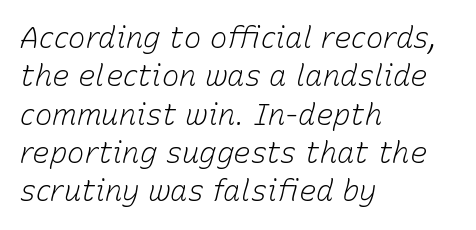
{"italic": "yes", "lean": "right", "slant_degrees": 15, "bold": "no", "weight": "light", "width": "normal", "stroke_contrast": "low", "x_height": "medium", "monospaced": "no", "underline": "no", "align": "left", "line_spacing": "normal", "line_spacing_ratio": 1.32, "letter_spacing": "normal", "letter_spacing_em": 0.0, "glyph_px": 29}
